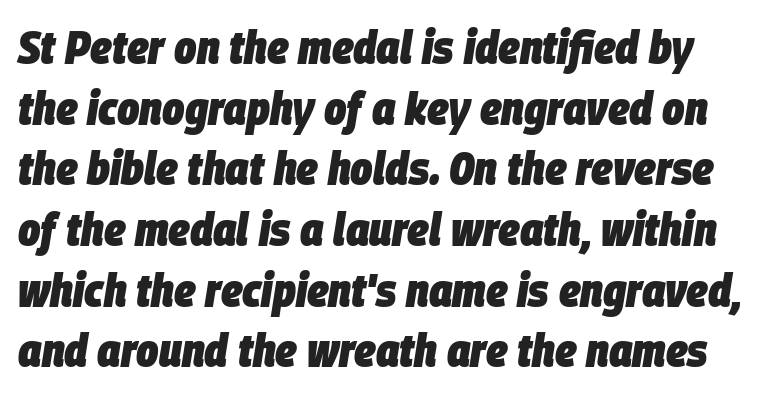
These lines are rendered in a variable-pitch font. Italic? Definitely — the glyphs are oblique. Strokes here are thick enough to call this a true bold. Compared with typical paragraphs, the rows here are spaced about the same.
